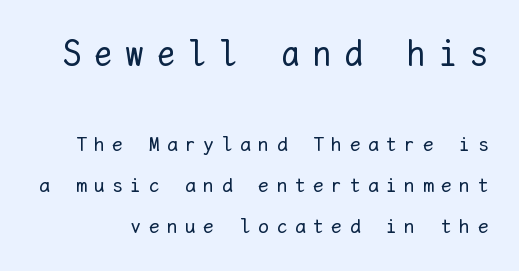
Weight: not bold — regular or lighter. Check the space under the baseline: it is left empty. Each word looks stretched out because of the extra space between its letters. Loosely led — the rows are spread out. Fixed-width glyphs throughout — classic coding-font behaviour.
